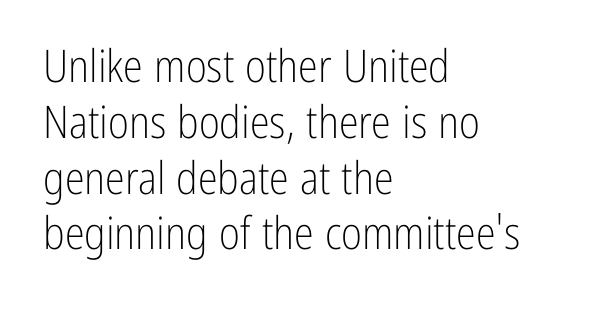
The image shows 45 px light, condensed sans-serif type, upright; set left-aligned, line spacing 1.24x, normal letter spacing, not underlined; low stroke contrast and a medium x-height.
